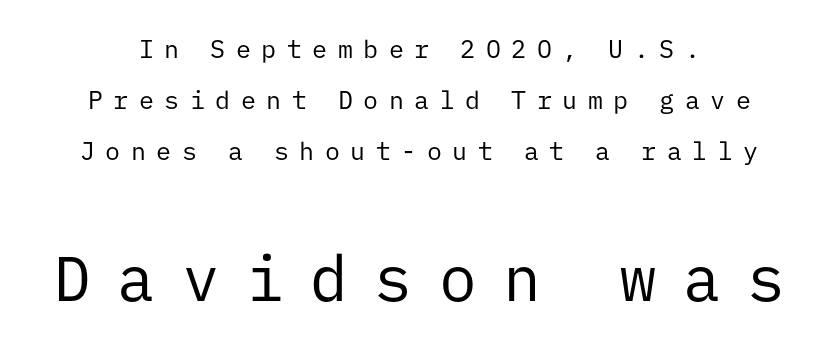
The image shows 63 px regular-weight sans-serif type, upright, monospaced; set loose line spacing (2.05x), unusually wide letter spacing (+0.42 em), not underlined; the second (bottom) block is 2.52x larger; low stroke contrast and a medium x-height.
